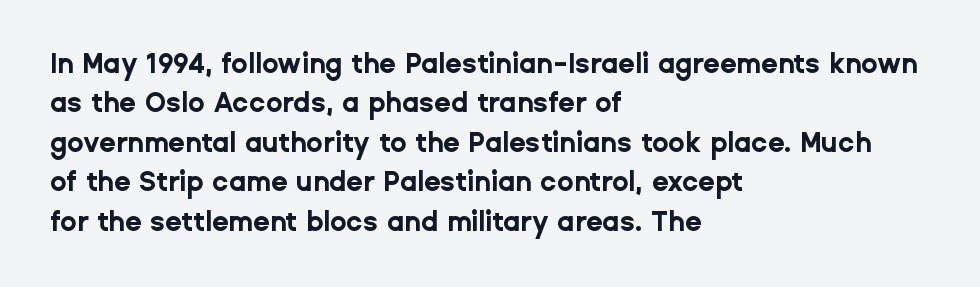
Q: Is the text bold? A: Yes.
Q: Is the text italic (slanted)? A: No, it is upright.
Q: Is the text underlined? A: No.
Q: How is the paragraph aligned? A: Left-aligned.
Q: Is the spacing between letters normal or unusually wide? A: Normal.
Q: Is the spacing between lines tight, normal or loose? A: Normal.
